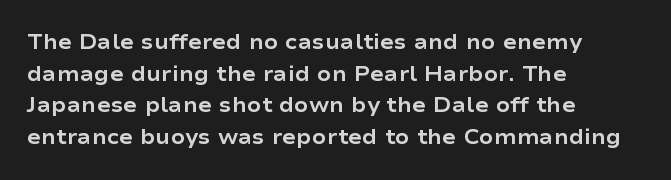
{"italic": "no", "bold": "yes", "underline": "no", "align": "left", "line_spacing": "normal", "line_spacing_ratio": 1.51, "letter_spacing": "normal", "letter_spacing_em": 0.0, "glyph_px": 21}
